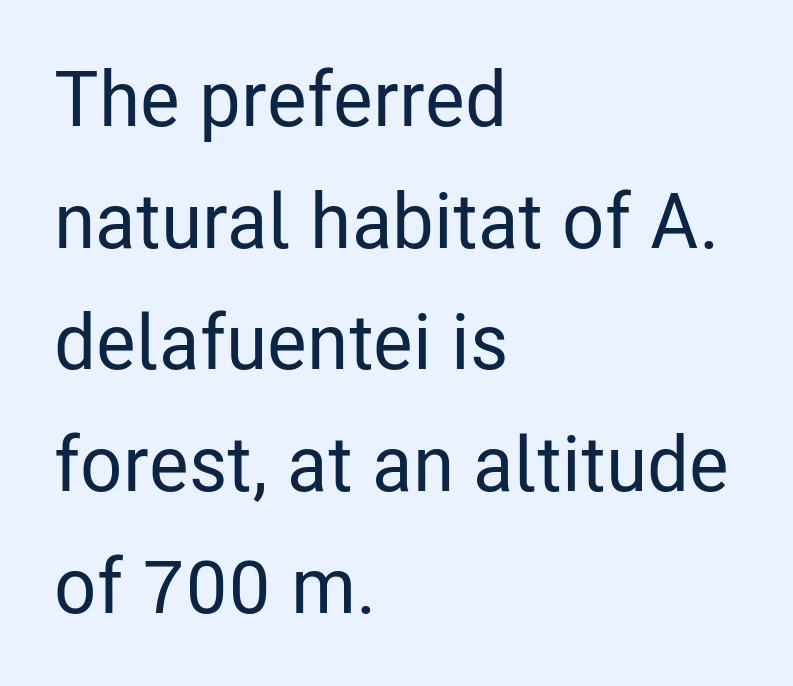
The space directly below the letters is spotless. Between one letter and the next there's only the usual sliver of space. A typesetter would mark this as roman, not italic. The face used here is a sans, in the tradition of grotesques and geometrics. Reading down the column, the eye jumps a familiar distance to each next line.
